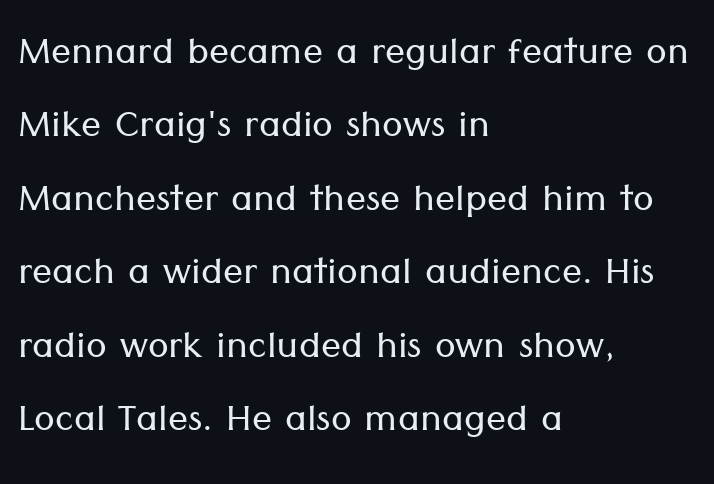
The image shows 50 px light sans-serif type, upright; set left-aligned, normal line spacing (1.47x), normal letter spacing, not underlined; low stroke contrast and a medium x-height.
